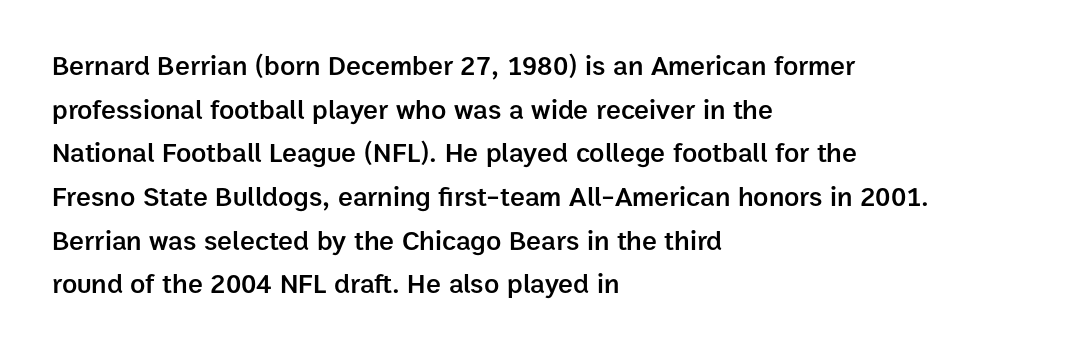
The image shows 28 px semibold sans-serif type, upright; set left-aligned, normal line spacing (1.56x), normal letter spacing, not underlined; low stroke contrast and a medium x-height.
